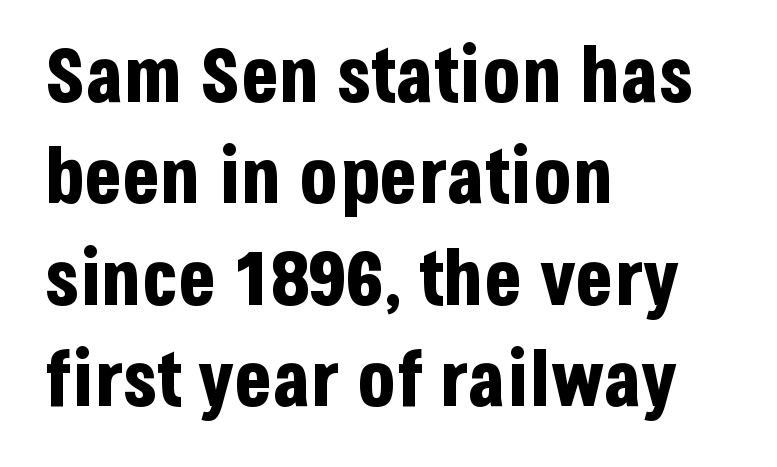
{"serif": "no", "italic": "no", "bold": "yes", "weight": "bold", "width": "condensed", "stroke_contrast": "low", "x_height": "large", "monospaced": "no", "underline": "no", "align": "left", "line_spacing": "normal", "line_spacing_ratio": 1.3, "letter_spacing": "normal", "letter_spacing_em": 0.0, "glyph_px": 78}
